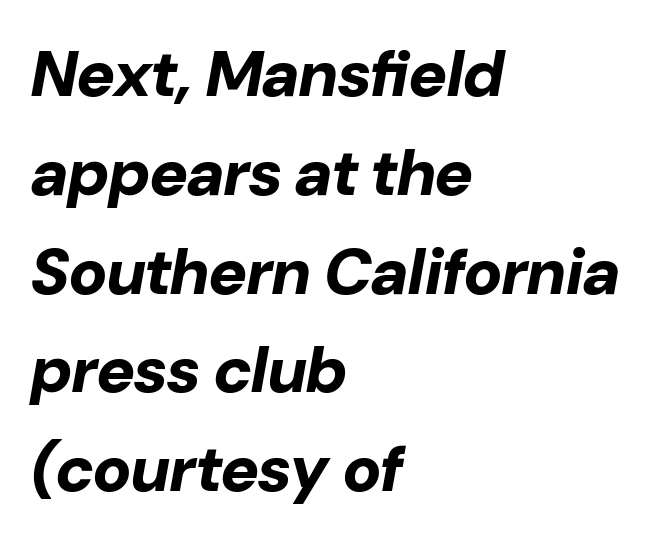
Q: Is the text bold? A: Yes.
Q: Is the text italic (slanted)? A: Yes, it leans right by about 10 degrees.
Q: Is the text underlined? A: No.
Q: How is the paragraph aligned? A: Left-aligned.
Q: Is the spacing between letters normal or unusually wide? A: Normal.
Q: Is the spacing between lines tight, normal or loose? A: Normal.
Q: Width (condensed, normal, or wide)? A: Normal.
Q: Stroke contrast? A: Low.
Q: x-height? A: Medium.
Q: Monospaced? A: No.
